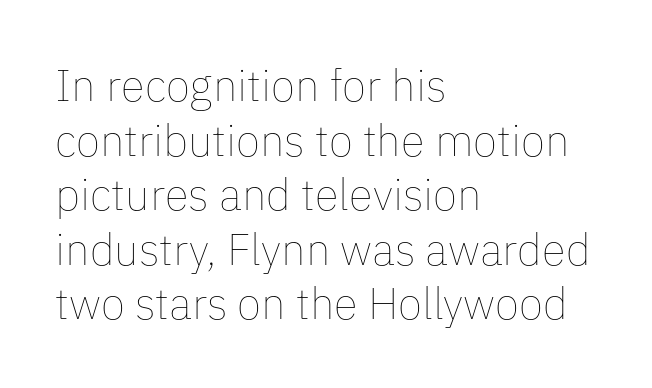
The image shows 44 px thin type, upright; set left-aligned, line spacing 1.24x, normal letter spacing, not underlined; low stroke contrast and a medium x-height.
